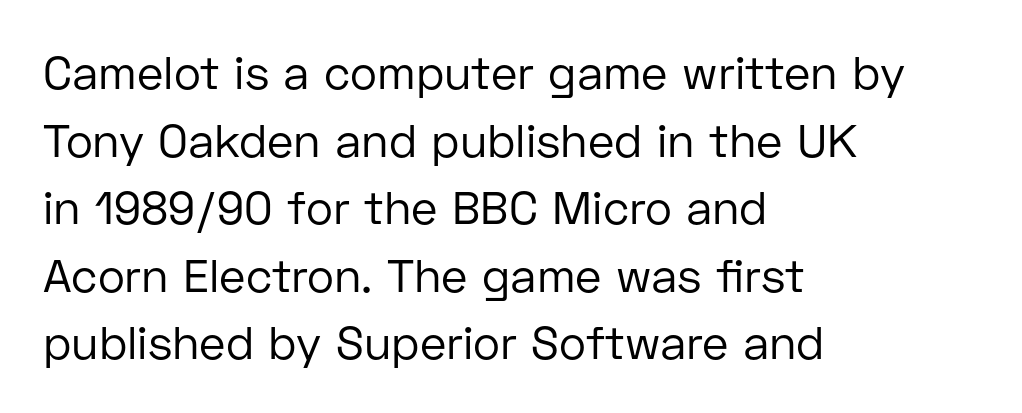
{"serif": "no", "italic": "no", "bold": "no", "weight": "regular", "width": "normal", "stroke_contrast": "low", "x_height": "medium", "monospaced": "no", "underline": "no", "align": "left", "line_spacing": "normal", "line_spacing_ratio": 1.47, "letter_spacing": "normal", "letter_spacing_em": 0.0, "glyph_px": 46}
